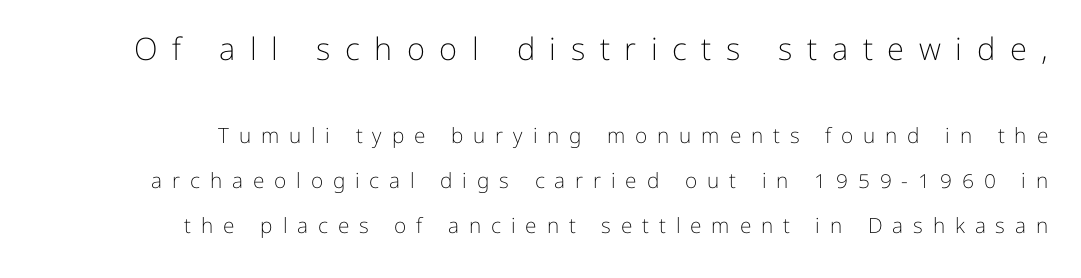
{"serif": "no", "italic": "no", "bold": "no", "weight": "light", "width": "normal", "stroke_contrast": "low", "x_height": "medium", "monospaced": "no", "underline": "no", "line_spacing": "loose", "line_spacing_ratio": 2.14, "letter_spacing": "wide", "letter_spacing_em": 0.47, "larger_block": "first", "size_ratio": 1.48, "glyph_px": 31}
